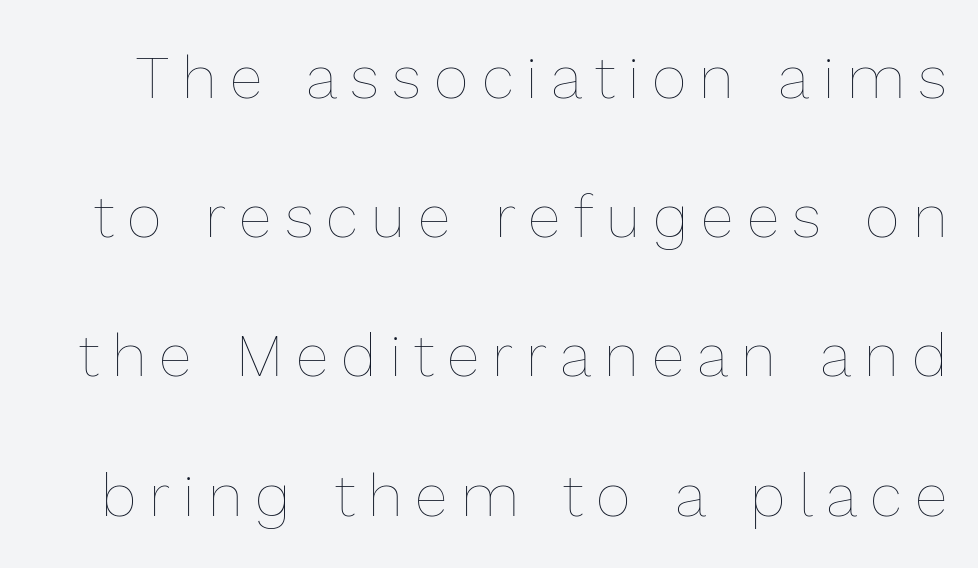
Bold? No — there's no thickening of the strokes. Underlining? Definitely not there. A great deal of white space separates one row of letters from the next. Spacing between characters has been opened up far beyond the box default. Characters remain perfectly vertical along every line. This sample has the flowing, uneven cadence of proportional lettering.
